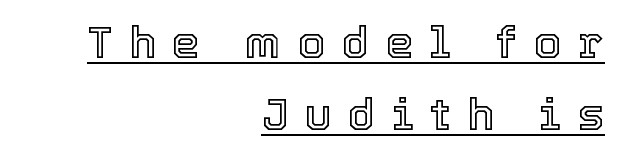
The image shows 45 px text type, upright; set right-aligned, normal line spacing (1.6x), unusually wide letter spacing (+0.36 em), underlined; a medium x-height.
